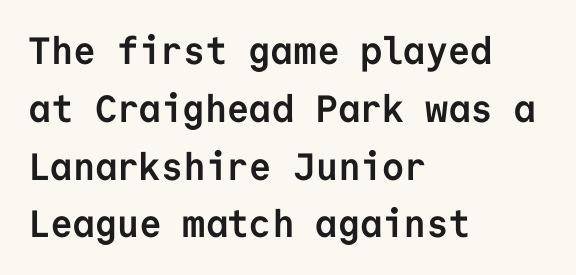
The image shows 38 px semibold sans-serif type, upright, monospaced; set left-aligned, normal line spacing (1.52x), normal letter spacing, not underlined; low stroke contrast and a medium x-height.
